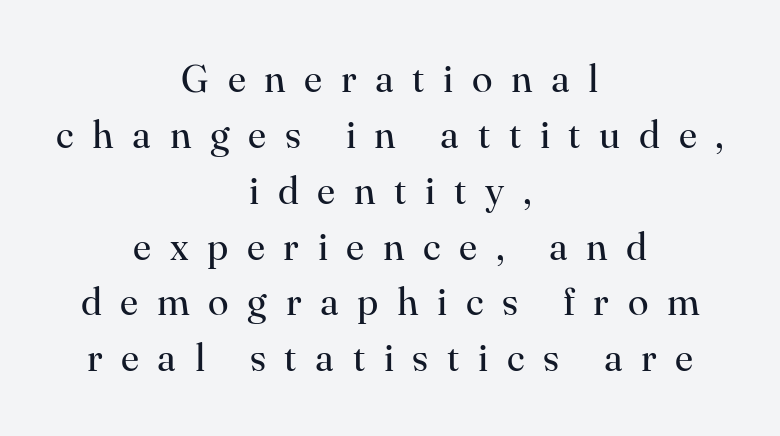
Line starts and ends both wander, symmetrically. Rendered with straight, roman letterforms. The letterforms stand isolated, each surrounded by extra space. Type without underlining.
